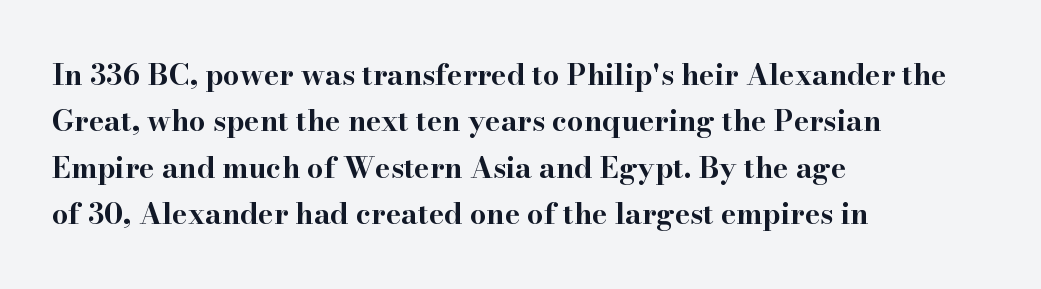
{"serif": "yes", "italic": "no", "bold": "yes", "weight": "bold", "width": "wide", "stroke_contrast": "high", "x_height": "small", "monospaced": "no", "underline": "no", "align": "left", "line_spacing": "normal", "line_spacing_ratio": 1.6, "letter_spacing": "normal", "letter_spacing_em": 0.0, "glyph_px": 29}
